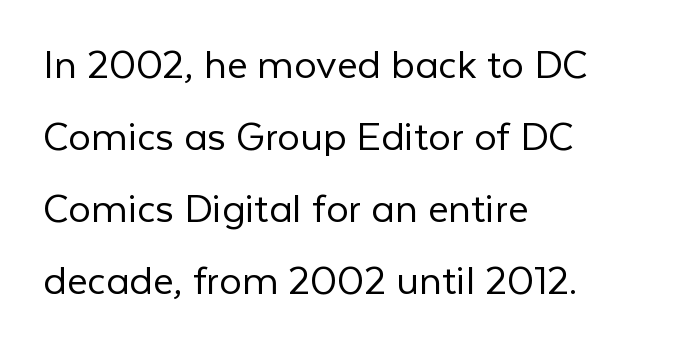
Evenly set lines give the paragraph a standard silhouette. Type without underlining. You can tell from the bare stems that sans-serif type was used. Notice how the passage keeps a crisp vertical edge on the left only. Letter spacing: default. When letters stand straight like this, we call the style roman or upright.
